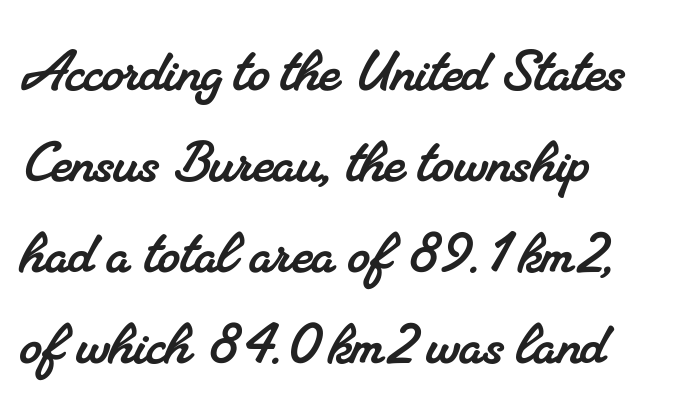
Observe the serifs anchoring each vertical stroke in this sample. The gaps between neighbouring characters are ordinary and unremarkable. How would I describe the line gaps? Plain and ordinary. You could not count columns in this text — the font is proportionally spaced. The words here are not underlined.
